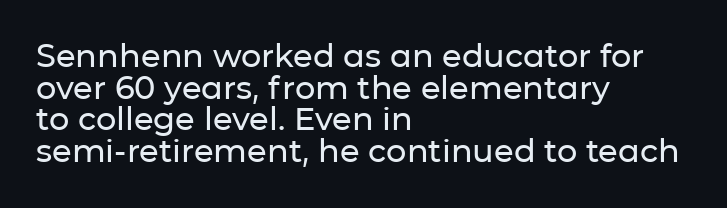
{"serif": "no", "italic": "no", "width": "normal", "stroke_contrast": "low", "x_height": "medium", "monospaced": "no", "underline": "no", "align": "left", "line_spacing": "tight", "line_spacing_ratio": 0.99, "letter_spacing": "normal", "letter_spacing_em": 0.0, "glyph_px": 32}
